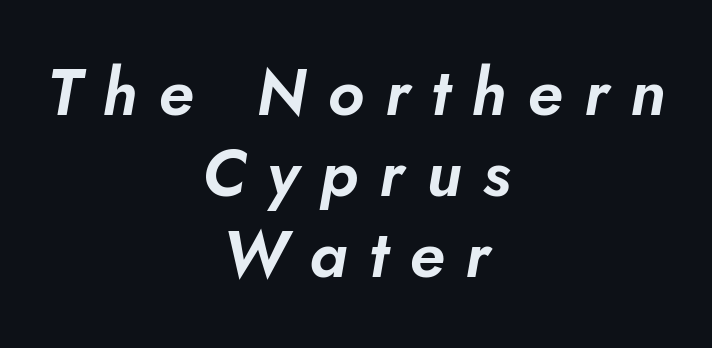
Q: Is the text italic (slanted)? A: Yes, it leans right by about 10 degrees.
Q: Is the text underlined? A: No.
Q: How is the paragraph aligned? A: Centered.
Q: Is the spacing between letters normal or unusually wide? A: Unusually wide.
Q: Is the spacing between lines tight, normal or loose? A: Normal.
Q: Width (condensed, normal, or wide)? A: Normal.
Q: Stroke contrast? A: Low.
Q: x-height? A: Small.
Q: Monospaced? A: No.
